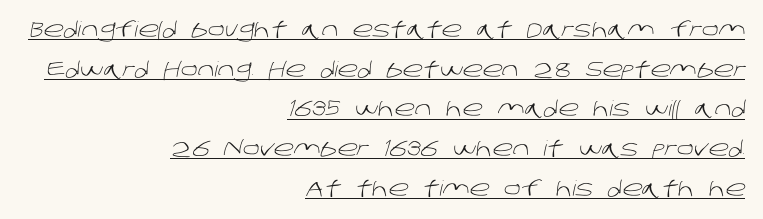
{"bold": "no", "underline": "yes", "align": "right", "line_spacing_ratio": 1.89, "letter_spacing": "normal", "letter_spacing_em": 0.0, "glyph_px": 21}
